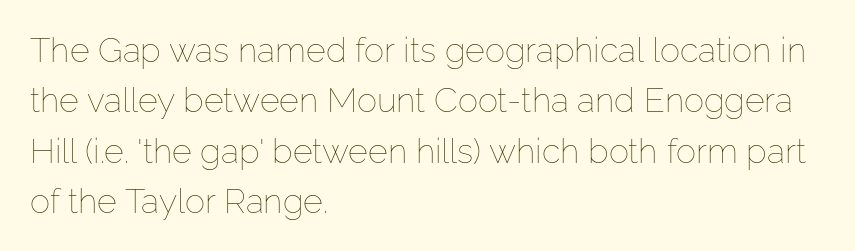
{"italic": "no", "bold": "no", "weight": "thin", "width": "normal", "stroke_contrast": "low", "x_height": "medium", "monospaced": "no", "underline": "no", "align": "left", "line_spacing": "normal", "line_spacing_ratio": 1.48, "letter_spacing": "normal", "letter_spacing_em": 0.0, "glyph_px": 34}
